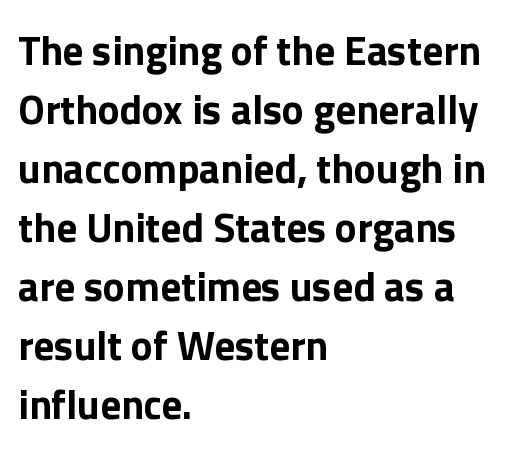
{"serif": "no", "italic": "no", "bold": "yes", "weight": "bold", "width": "normal", "x_height": "medium", "monospaced": "no", "underline": "no", "align": "left", "line_spacing": "normal", "line_spacing_ratio": 1.44, "letter_spacing": "normal", "letter_spacing_em": 0.0, "glyph_px": 41}
